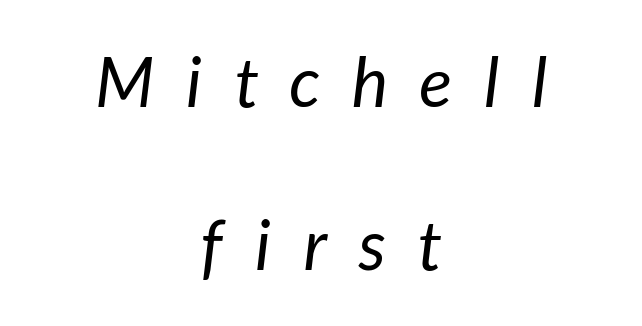
{"serif": "no", "bold": "no", "weight": "regular", "width": "normal", "stroke_contrast": "low", "x_height": "medium", "monospaced": "no", "underline": "no", "align": "center", "line_spacing": "loose", "line_spacing_ratio": 2.36, "letter_spacing": "wide", "letter_spacing_em": 0.46, "glyph_px": 69}
